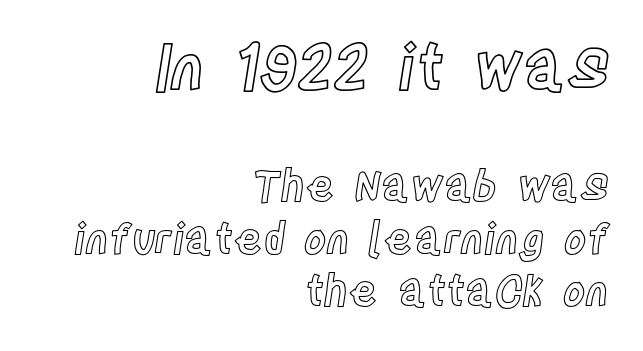
Do the characters align in a grid? No, the font is proportional. Nothing unusual about the tracking: characters are spaced as the font intends. Look at the glyph heights: the upper group is clearly the bigger setting. Glance below the letters and you will spot only blank space. The rendering anchors every line to the right-hand side.
